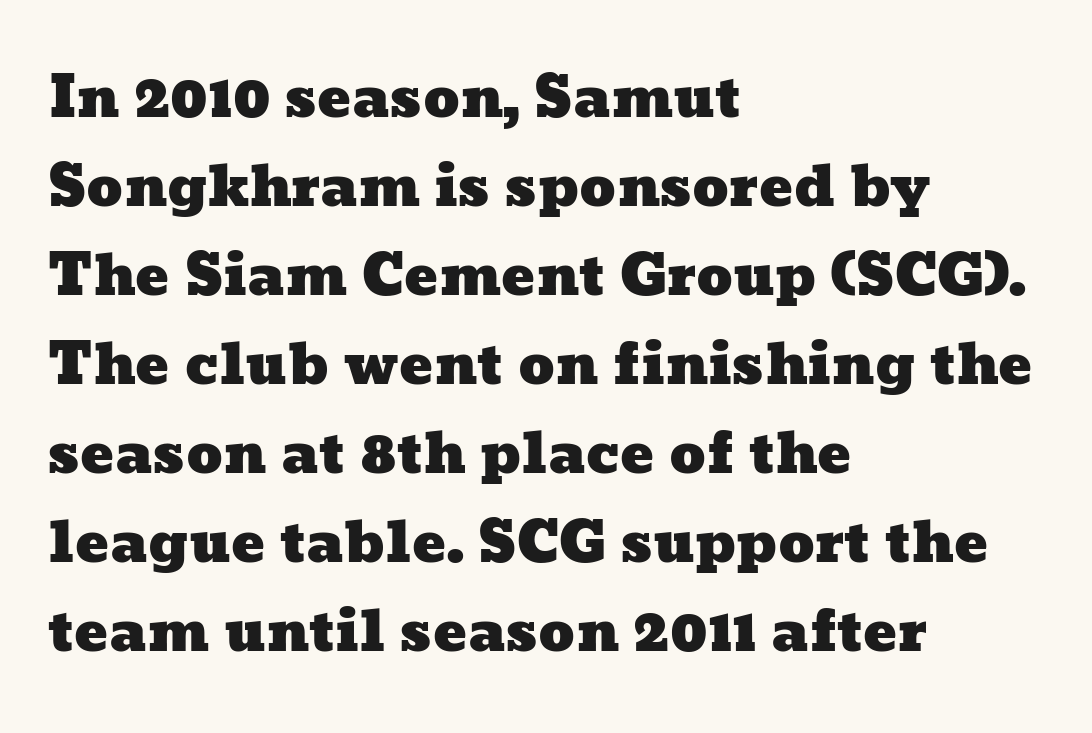
If you drew a ruler down the left edge, every line would touch it. The space directly below the letters is spotless. The type is set solid horizontally, with unmodified tracking. You could not count columns in this text — the font is proportionally spaced. The designer left line spacing at the default.
